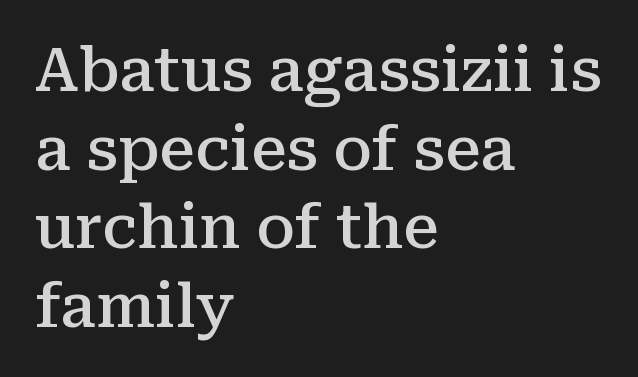
{"serif": "yes", "italic": "no", "bold": "semi", "weight": "semibold", "width": "normal", "stroke_contrast": "medium", "x_height": "medium", "monospaced": "no", "underline": "no", "align": "left", "line_spacing": "normal", "line_spacing_ratio": 1.31, "letter_spacing": "normal", "letter_spacing_em": 0.0, "glyph_px": 60}
